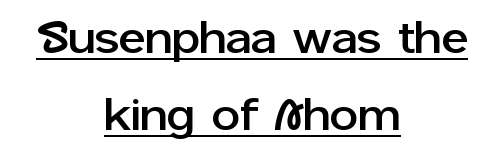
{"serif": "no", "italic": "no", "width": "normal", "stroke_contrast": "low", "x_height": "medium", "monospaced": "no", "underline": "yes", "align": "center", "line_spacing_ratio": 1.72, "letter_spacing": "normal", "letter_spacing_em": 0.0, "glyph_px": 45}
